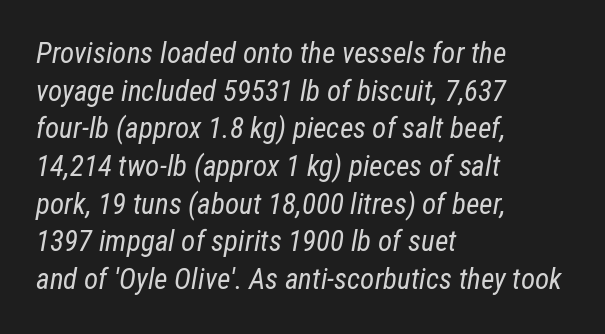
How are the letters spaced? Ordinarily, with no added tracking. This is oblique type, the kind used for emphasis or titles. Beneath every word, the page is bare. Where is the straight margin? On the left.
